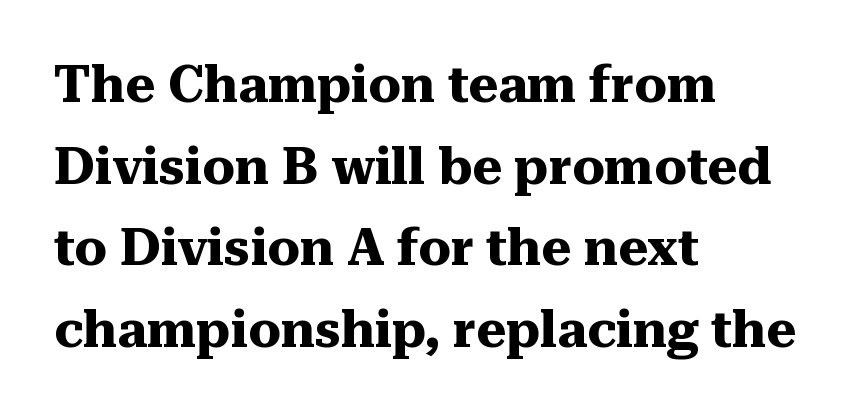
{"serif": "yes", "italic": "no", "bold": "yes", "weight": "heavy", "width": "normal", "stroke_contrast": "medium", "x_height": "medium", "monospaced": "no", "underline": "no", "align": "left", "line_spacing": "normal", "line_spacing_ratio": 1.6, "letter_spacing": "normal", "letter_spacing_em": 0.0, "glyph_px": 51}
